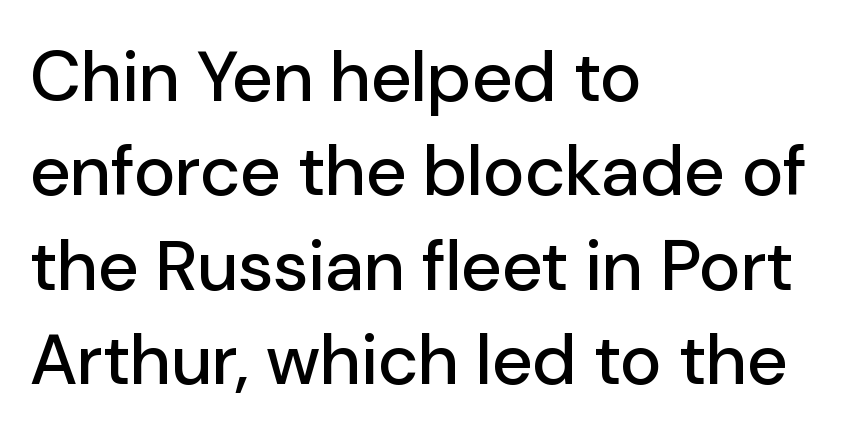
The image shows 71 px sans-serif type, upright; set left-aligned, normal line spacing (1.33x), normal letter spacing, not underlined; low stroke contrast and a medium x-height.
